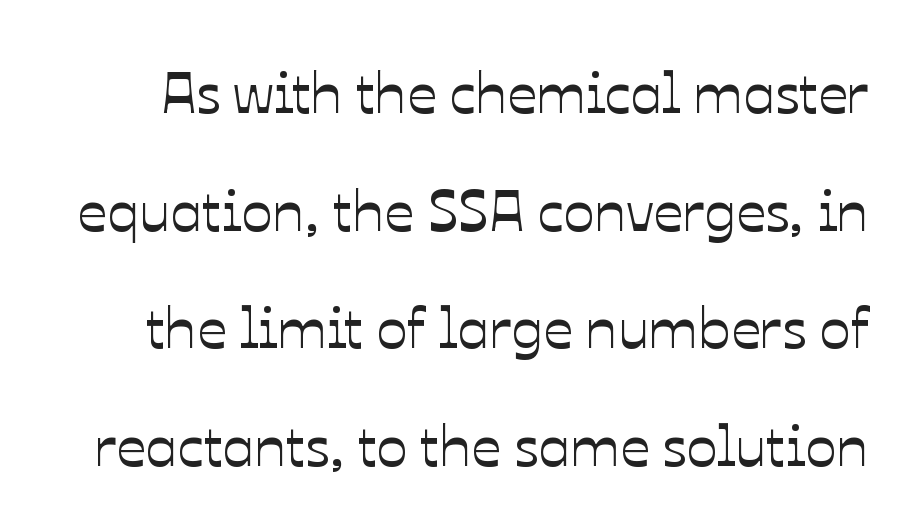
{"italic": "no", "width": "normal", "stroke_contrast": "low", "x_height": "medium", "monospaced": "no", "underline": "no", "line_spacing": "loose", "line_spacing_ratio": 2.03, "letter_spacing": "normal", "letter_spacing_em": 0.0, "glyph_px": 58}
